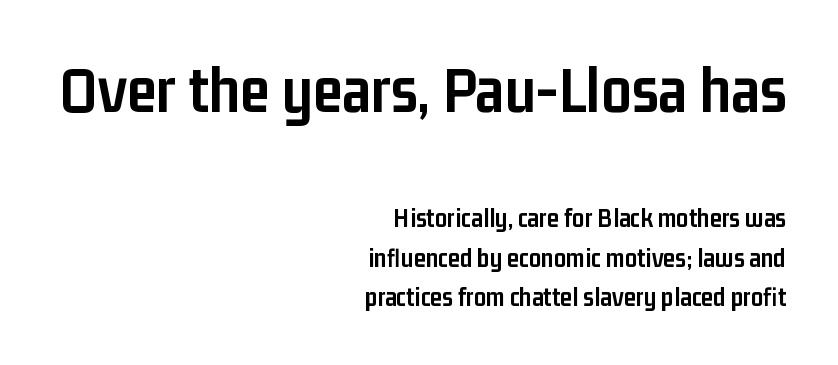
{"serif": "no", "italic": "no", "bold": "yes", "weight": "semibold", "width": "condensed", "stroke_contrast": "low", "x_height": "medium", "monospaced": "no", "underline": "no", "align": "right", "line_spacing": "normal", "line_spacing_ratio": 1.46, "letter_spacing": "normal", "letter_spacing_em": 0.0, "larger_block": "first", "size_ratio": 2.48, "glyph_px": 67}
